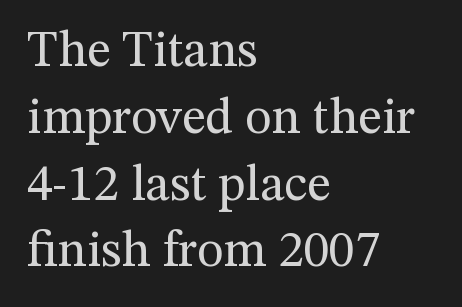
Q: Is the text bold? A: No.
Q: Is the text italic (slanted)? A: No, it is upright.
Q: Is the typeface a serif or a sans-serif typeface? A: Serif.
Q: Is the text underlined? A: No.
Q: How is the paragraph aligned? A: Left-aligned.
Q: Is the spacing between letters normal or unusually wide? A: Normal.
Q: Is the spacing between lines tight, normal or loose? A: Normal.
Q: Width (condensed, normal, or wide)? A: Normal.
Q: Stroke contrast? A: Medium.
Q: x-height? A: Medium.
Q: Monospaced? A: No.
